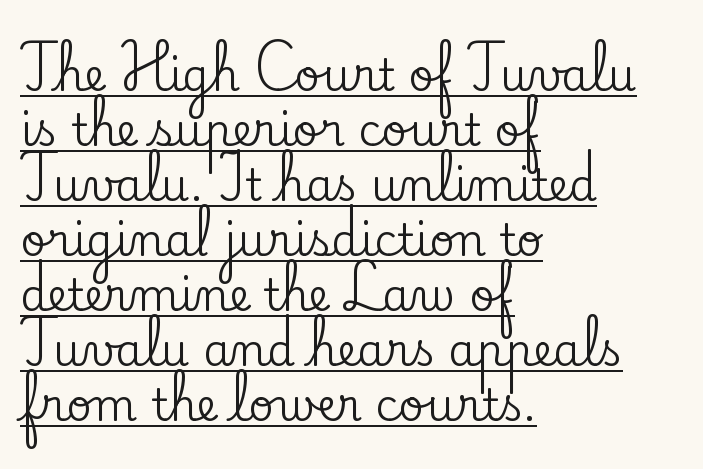
Q: Is the text italic (slanted)? A: No, it is upright.
Q: Is the typeface a serif or a sans-serif typeface? A: Serif.
Q: Is the text underlined? A: Yes.
Q: How is the paragraph aligned? A: Left-aligned.
Q: Is the spacing between letters normal or unusually wide? A: Normal.
Q: Is the spacing between lines tight, normal or loose? A: Normal.
Q: Width (condensed, normal, or wide)? A: Normal.
Q: Stroke contrast? A: Low.
Q: x-height? A: Small.
Q: Monospaced? A: No.
